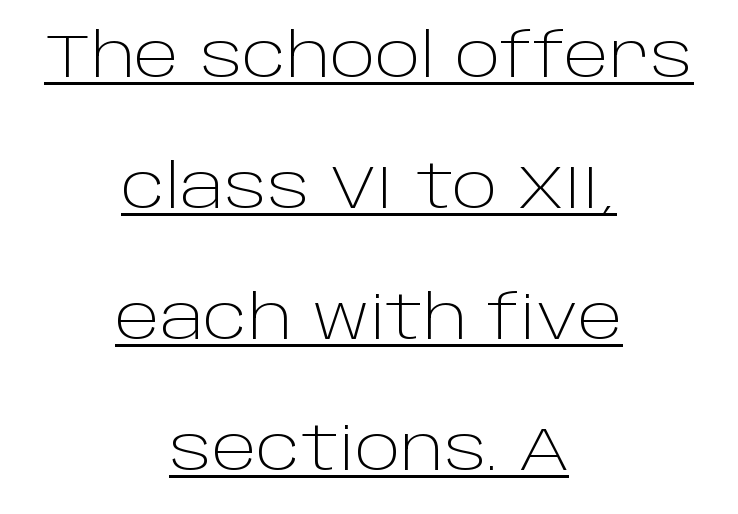
The image shows 61 px light sans-serif type, upright; set centered, loose line spacing (2.15x), normal letter spacing, underlined; low stroke contrast and a large x-height.
